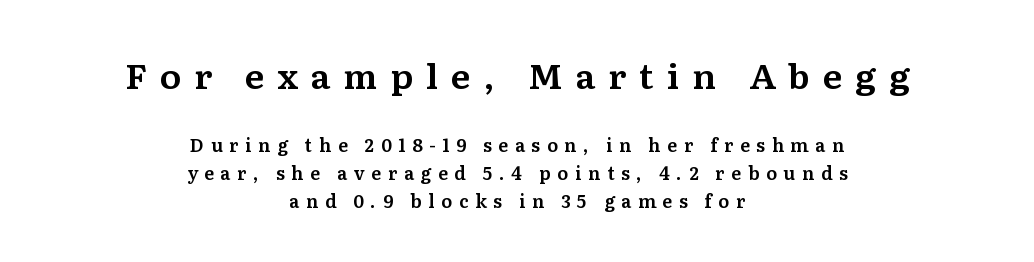
{"serif": "yes", "italic": "no", "width": "normal", "stroke_contrast": "medium", "x_height": "medium", "monospaced": "no", "underline": "no", "align": "center", "line_spacing": "normal", "line_spacing_ratio": 1.57, "letter_spacing": "wide", "letter_spacing_em": 0.37, "larger_block": "first", "size_ratio": 1.94, "glyph_px": 35}
